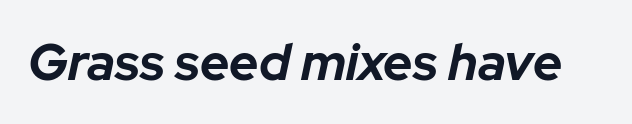
Q: Is the text bold? A: Yes.
Q: Is the text italic (slanted)? A: Yes, it leans right by about 12 degrees.
Q: Is the text underlined? A: No.
Q: Is the spacing between letters normal or unusually wide? A: Normal.
Q: Width (condensed, normal, or wide)? A: Normal.
Q: Stroke contrast? A: Low.
Q: x-height? A: Medium.
Q: Monospaced? A: No.
